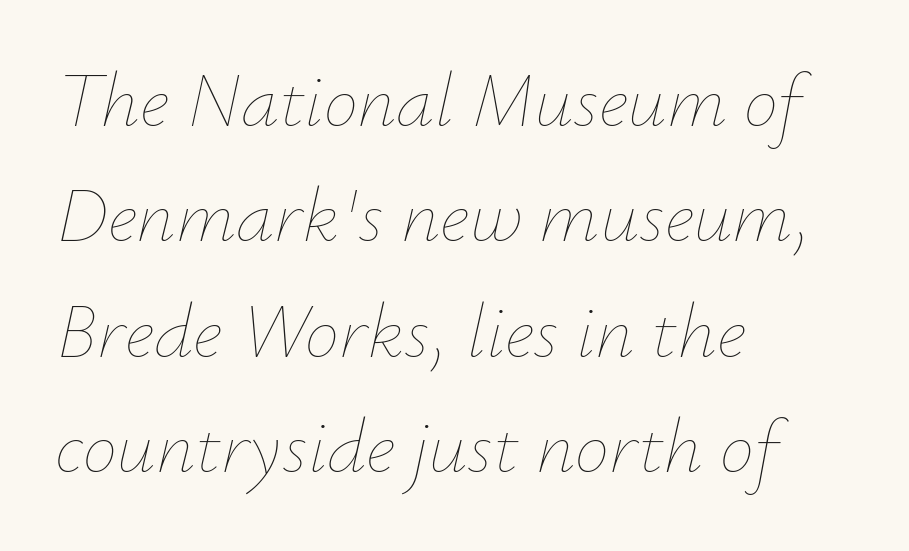
Q: Is the text bold? A: No.
Q: Is the text italic (slanted)? A: Yes, it leans right by about 12 degrees.
Q: Is the text underlined? A: No.
Q: How is the paragraph aligned? A: Left-aligned.
Q: Is the spacing between letters normal or unusually wide? A: Normal.
Q: Is the spacing between lines tight, normal or loose? A: Normal.
Q: Width (condensed, normal, or wide)? A: Normal.
Q: Stroke contrast? A: Low.
Q: x-height? A: Small.
Q: Monospaced? A: No.
